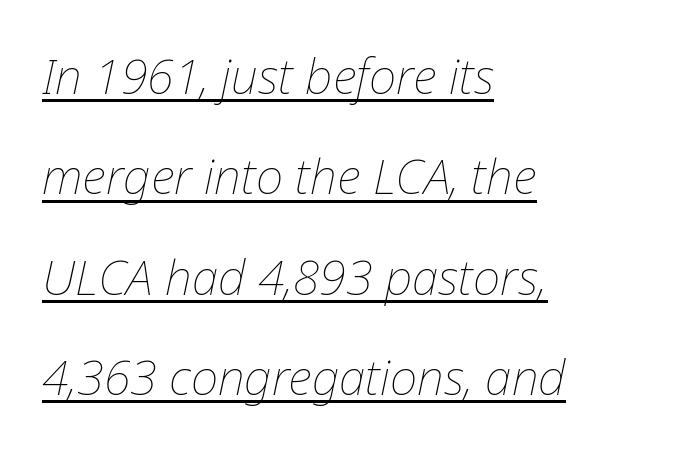
Q: Is the text bold? A: No.
Q: Is the text italic (slanted)? A: Yes, it leans right by about 12 degrees.
Q: Is the text underlined? A: Yes.
Q: How is the paragraph aligned? A: Left-aligned.
Q: Is the spacing between letters normal or unusually wide? A: Normal.
Q: Is the spacing between lines tight, normal or loose? A: Loose.
Q: Width (condensed, normal, or wide)? A: Normal.
Q: Stroke contrast? A: Low.
Q: x-height? A: Medium.
Q: Monospaced? A: No.
